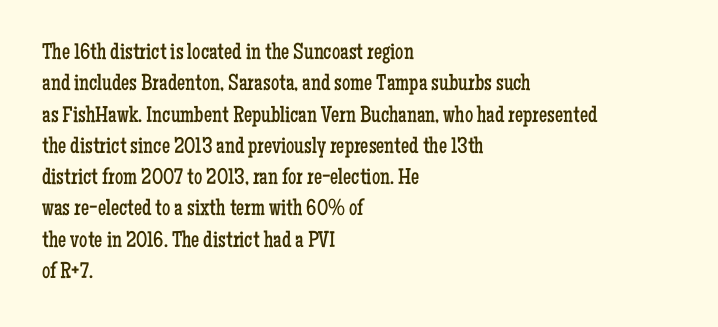
Q: Is the text bold? A: No.
Q: Is the text italic (slanted)? A: No, it is upright.
Q: Is the text underlined? A: No.
Q: How is the paragraph aligned? A: Left-aligned.
Q: Is the spacing between letters normal or unusually wide? A: Normal.
Q: Is the spacing between lines tight, normal or loose? A: Normal.
